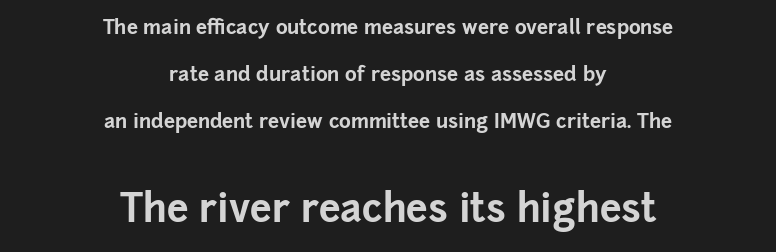
Q: Is the text bold? A: Yes.
Q: Is the text italic (slanted)? A: No, it is upright.
Q: Is the typeface a serif or a sans-serif typeface? A: Sans-serif.
Q: Is the text underlined? A: No.
Q: How is the paragraph aligned? A: Centered.
Q: Is the spacing between letters normal or unusually wide? A: Normal.
Q: Is the spacing between lines tight, normal or loose? A: Loose.
Q: Which block of text is set in a larger size, the first (top) or the second (bottom)? A: The second (bottom) one.
Q: Width (condensed, normal, or wide)? A: Normal.
Q: Stroke contrast? A: Low.
Q: x-height? A: Medium.
Q: Monospaced? A: No.
